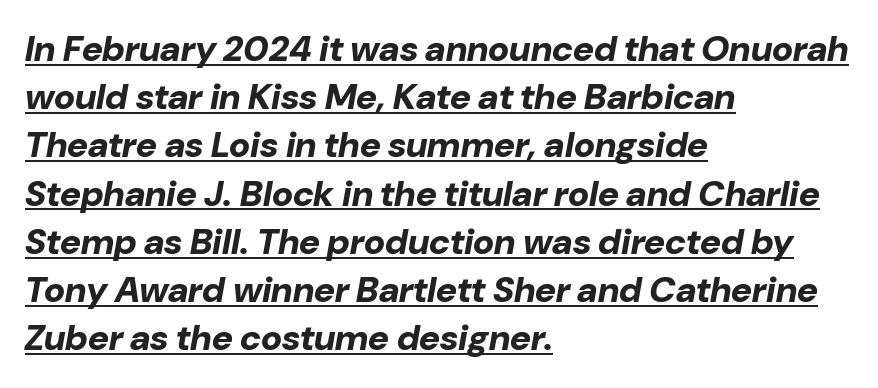
Q: Is the text bold? A: Yes.
Q: Is the text italic (slanted)? A: Yes, it leans right by about 10 degrees.
Q: Is the text underlined? A: Yes.
Q: How is the paragraph aligned? A: Left-aligned.
Q: Is the spacing between letters normal or unusually wide? A: Normal.
Q: Is the spacing between lines tight, normal or loose? A: Normal.
Q: Width (condensed, normal, or wide)? A: Normal.
Q: Stroke contrast? A: Low.
Q: x-height? A: Medium.
Q: Monospaced? A: No.
